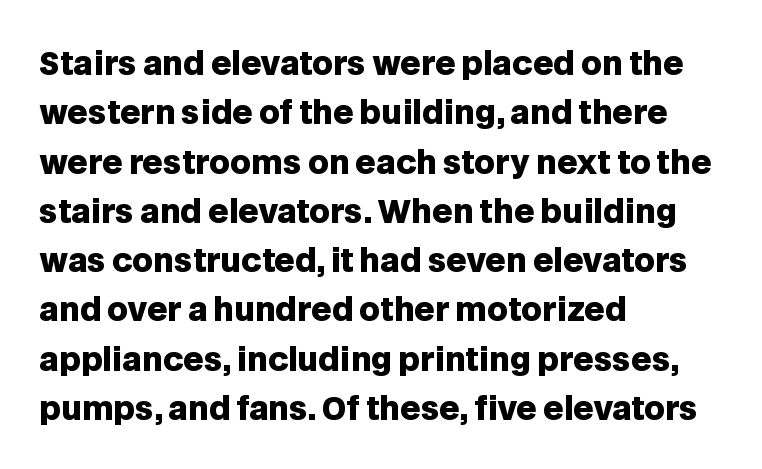
Q: Is the text bold? A: Yes.
Q: Is the text italic (slanted)? A: No, it is upright.
Q: Is the typeface a serif or a sans-serif typeface? A: Sans-serif.
Q: Is the text underlined? A: No.
Q: How is the paragraph aligned? A: Left-aligned.
Q: Is the spacing between letters normal or unusually wide? A: Normal.
Q: Is the spacing between lines tight, normal or loose? A: Normal.
Q: Width (condensed, normal, or wide)? A: Normal.
Q: Stroke contrast? A: Low.
Q: x-height? A: Large.
Q: Monospaced? A: No.
